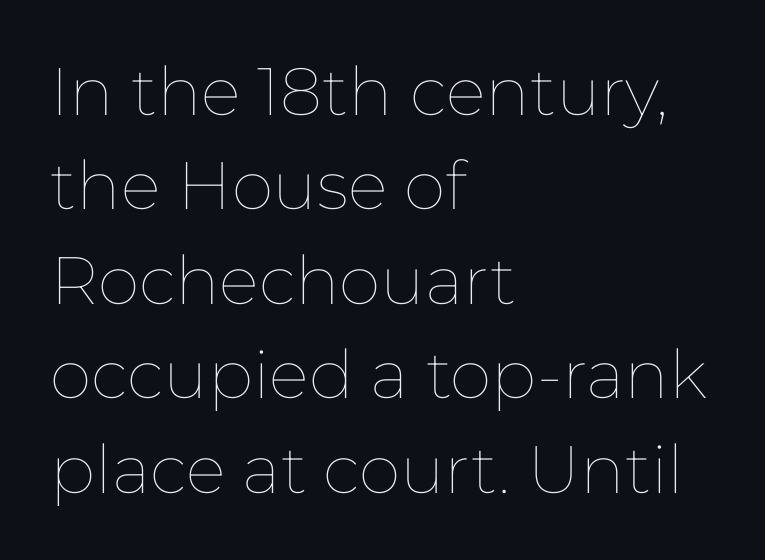
The image shows 67 px thin type, upright; set left-aligned, normal line spacing (1.41x), normal letter spacing, not underlined; low stroke contrast and a medium x-height.
